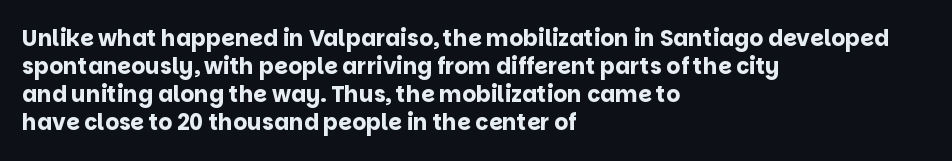
Q: Is the text bold? A: Yes.
Q: Is the text italic (slanted)? A: No, it is upright.
Q: Is the text underlined? A: No.
Q: How is the paragraph aligned? A: Left-aligned.
Q: Is the spacing between letters normal or unusually wide? A: Normal.
Q: Is the spacing between lines tight, normal or loose? A: Normal.
